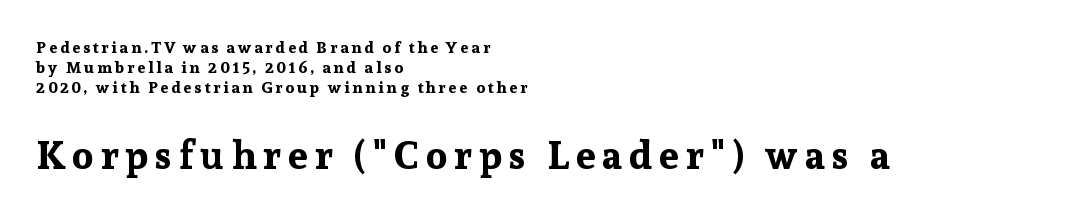
Q: Is the text bold? A: Yes.
Q: Is the text italic (slanted)? A: No, it is upright.
Q: Is the typeface a serif or a sans-serif typeface? A: Serif.
Q: Is the text underlined? A: No.
Q: How is the paragraph aligned? A: Left-aligned.
Q: Is the spacing between lines tight, normal or loose? A: Normal.
Q: Which block of text is set in a larger size, the first (top) or the second (bottom)? A: The second (bottom) one.
Q: Width (condensed, normal, or wide)? A: Normal.
Q: Stroke contrast? A: Low.
Q: x-height? A: Medium.
Q: Monospaced? A: No.
